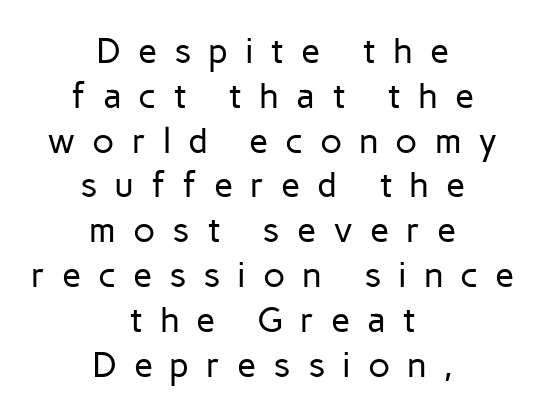
Q: Is the text bold? A: No.
Q: Is the text italic (slanted)? A: No, it is upright.
Q: Is the typeface a serif or a sans-serif typeface? A: Sans-serif.
Q: Is the text underlined? A: No.
Q: How is the paragraph aligned? A: Centered.
Q: Is the spacing between letters normal or unusually wide? A: Unusually wide.
Q: Is the spacing between lines tight, normal or loose? A: Normal.
Q: Width (condensed, normal, or wide)? A: Normal.
Q: Stroke contrast? A: Low.
Q: x-height? A: Medium.
Q: Monospaced? A: No.
